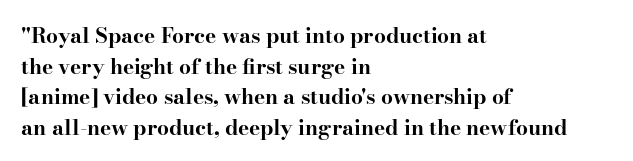
Q: Is the text bold? A: Yes.
Q: Is the text italic (slanted)? A: No, it is upright.
Q: Is the text underlined? A: No.
Q: How is the paragraph aligned? A: Left-aligned.
Q: Is the spacing between letters normal or unusually wide? A: Normal.
Q: Is the spacing between lines tight, normal or loose? A: Normal.
